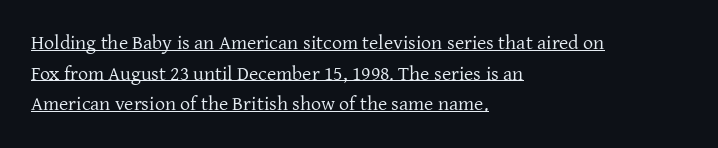
{"italic": "no", "bold": "no", "underline": "yes", "align": "left", "line_spacing": "normal", "line_spacing_ratio": 1.53, "letter_spacing": "normal", "letter_spacing_em": 0.0, "glyph_px": 20}
